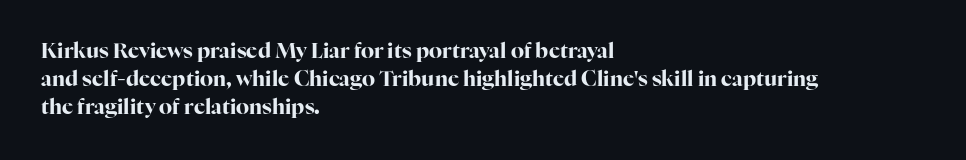
{"italic": "no", "bold": "yes", "underline": "no", "align": "left", "line_spacing": "normal", "line_spacing_ratio": 1.33, "letter_spacing": "normal", "letter_spacing_em": 0.0, "glyph_px": 21}
